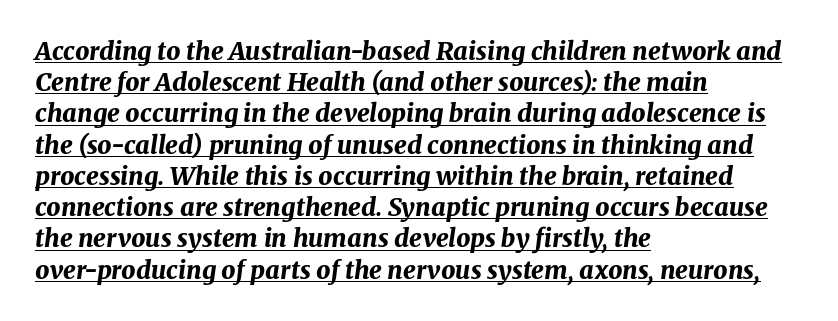
A full-strength bold gives these letters their thick strokes. Horizontal bands of white between lines are of average thickness. The typography opts for an oblique posture over an upright one. Compared with undecorated copy, this sample adds a rule below the words. Short note: letters normally spaced. Teacher's note: observe the even left margin — that is flush-left alignment.
